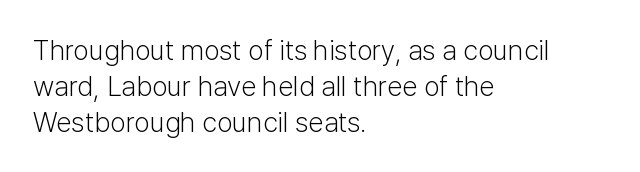
The image shows 28 px light sans-serif type, upright; set left-aligned, normal line spacing (1.28x), normal letter spacing, not underlined; low stroke contrast and a medium x-height.
